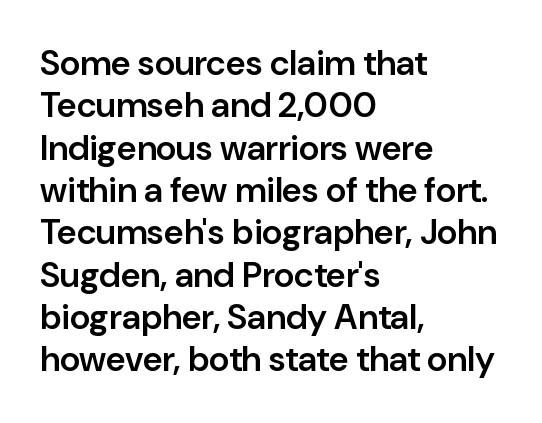
The image shows 35 px semibold sans-serif type, upright; set left-aligned, line spacing 1.21x, normal letter spacing, not underlined; low stroke contrast and a medium x-height.
